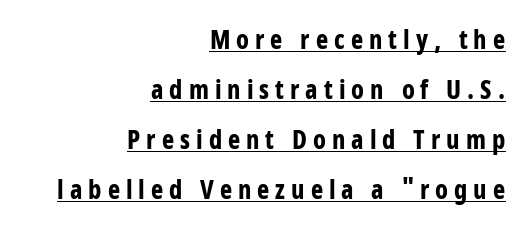
Pretty heavy lettering here — definitely bold. The typesetter has applied underlining to the passage shown. Designer's note — italics off, roman on. Baseline-to-baseline distance is far greater than the letter height. The rag falls on the left side of this text block.
